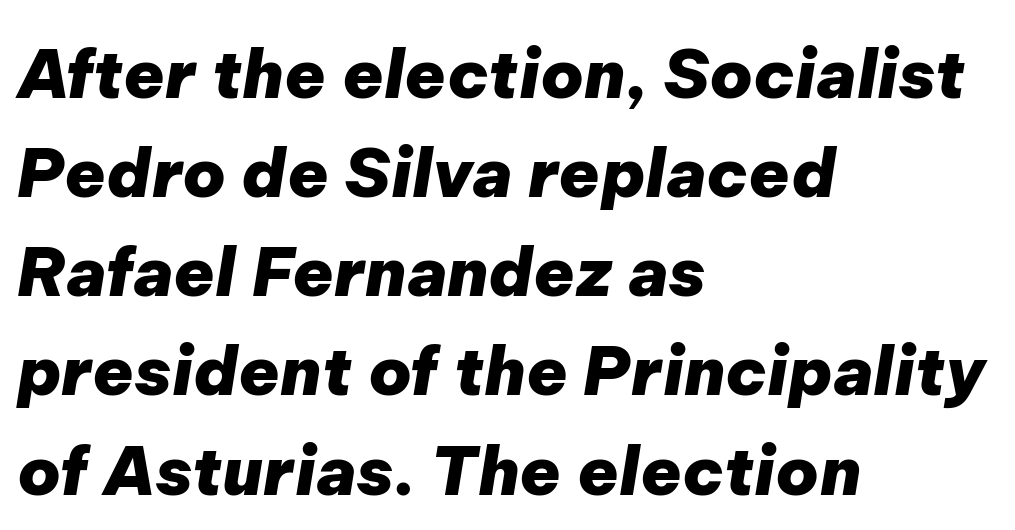
Q: Is the text bold? A: Yes.
Q: Is the text italic (slanted)? A: Yes, it leans right by about 9 degrees.
Q: Is the text underlined? A: No.
Q: How is the paragraph aligned? A: Left-aligned.
Q: Is the spacing between letters normal or unusually wide? A: Normal.
Q: Is the spacing between lines tight, normal or loose? A: Normal.
Q: Width (condensed, normal, or wide)? A: Normal.
Q: Stroke contrast? A: Low.
Q: x-height? A: Medium.
Q: Monospaced? A: No.
